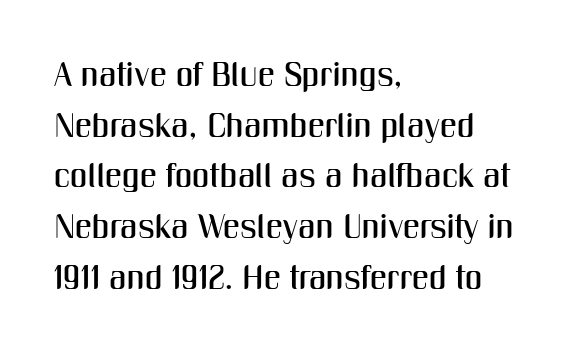
Q: Is the text italic (slanted)? A: No, it is upright.
Q: Is the typeface a serif or a sans-serif typeface? A: Sans-serif.
Q: Is the text underlined? A: No.
Q: How is the paragraph aligned? A: Left-aligned.
Q: Is the spacing between letters normal or unusually wide? A: Normal.
Q: Is the spacing between lines tight, normal or loose? A: Normal.
Q: Width (condensed, normal, or wide)? A: Condensed.
Q: Stroke contrast? A: Medium.
Q: x-height? A: Medium.
Q: Monospaced? A: No.
